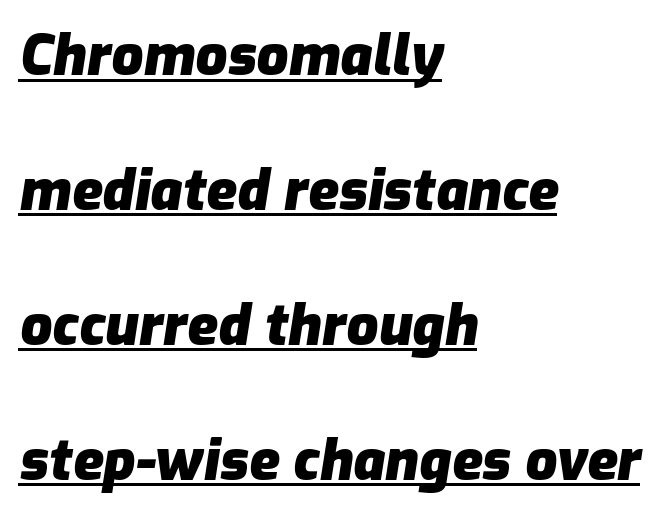
{"italic": "yes", "lean": "right", "slant_degrees": 9, "bold": "yes", "weight": "heavy", "width": "normal", "stroke_contrast": "low", "x_height": "medium", "monospaced": "no", "underline": "yes", "align": "left", "line_spacing": "loose", "line_spacing_ratio": 2.41, "letter_spacing": "normal", "letter_spacing_em": 0.0, "glyph_px": 56}
